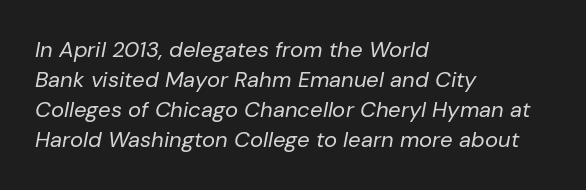
Q: Is the text bold? A: No.
Q: Is the text italic (slanted)? A: Yes, it leans right by about 10 degrees.
Q: Is the text underlined? A: No.
Q: How is the paragraph aligned? A: Left-aligned.
Q: Is the spacing between letters normal or unusually wide? A: Normal.
Q: Is the spacing between lines tight, normal or loose? A: Normal.
